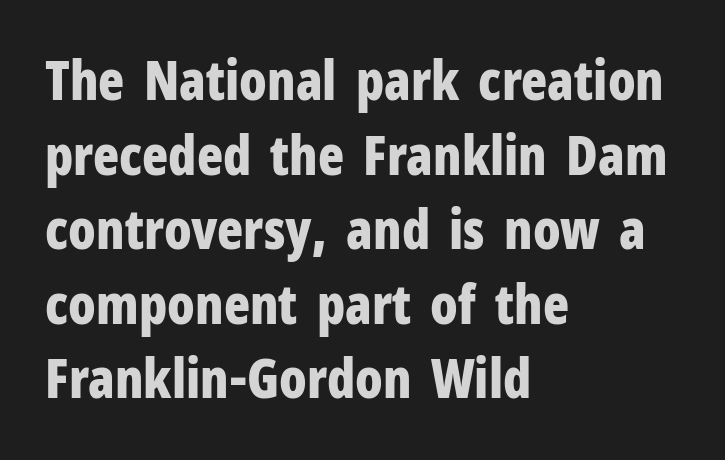
Q: Is the text bold? A: Yes.
Q: Is the text italic (slanted)? A: No, it is upright.
Q: Is the typeface a serif or a sans-serif typeface? A: Sans-serif.
Q: Is the text underlined? A: No.
Q: How is the paragraph aligned? A: Left-aligned.
Q: Is the spacing between letters normal or unusually wide? A: Normal.
Q: Is the spacing between lines tight, normal or loose? A: Normal.
Q: Width (condensed, normal, or wide)? A: Condensed.
Q: Stroke contrast? A: Low.
Q: x-height? A: Medium.
Q: Monospaced? A: No.
